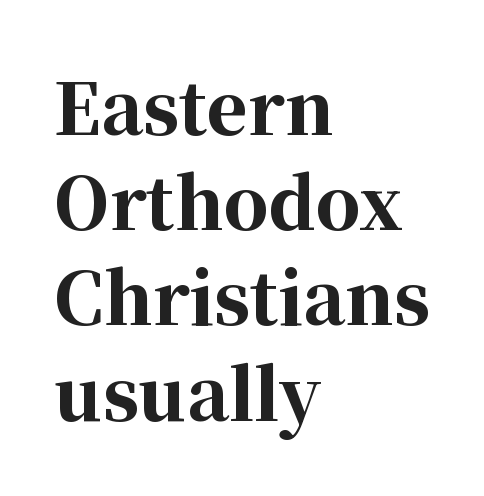
{"serif": "yes", "italic": "no", "bold": "yes", "weight": "bold", "width": "normal", "stroke_contrast": "high", "x_height": "medium", "monospaced": "no", "underline": "no", "align": "left", "line_spacing": "normal", "line_spacing_ratio": 1.36, "letter_spacing": "normal", "letter_spacing_em": 0.0, "glyph_px": 70}
